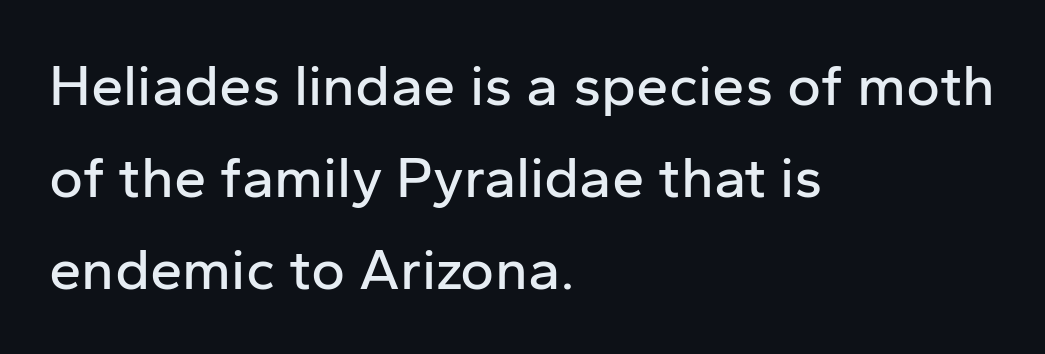
The image shows 58 px sans-serif type, upright; set left-aligned, normal line spacing (1.59x), normal letter spacing, not underlined; low stroke contrast and a medium x-height.
